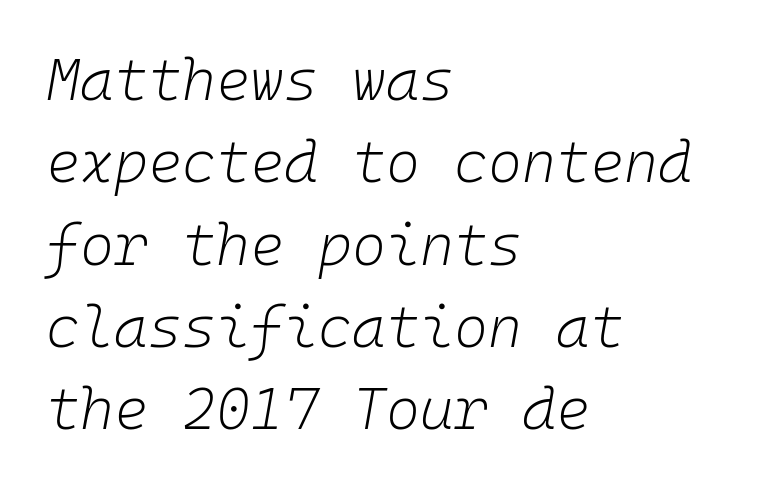
This sample has the even, mechanical cadence of fixed-width lettering. Notice how descenders clear the ascenders below comfortably — that's standard leading. The face used here has a pronounced slope to its letters. Horizontally, the lines are justified to the leading edge only. The gaps between neighbouring characters are ordinary and unremarkable. The strokes are not fattened; the text isn't bold.
